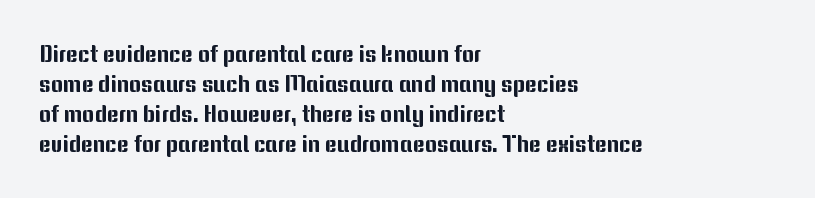
Q: Is the text italic (slanted)? A: No, it is upright.
Q: Is the text underlined? A: No.
Q: How is the paragraph aligned? A: Left-aligned.
Q: Is the spacing between letters normal or unusually wide? A: Normal.
Q: Is the spacing between lines tight, normal or loose? A: Normal.
